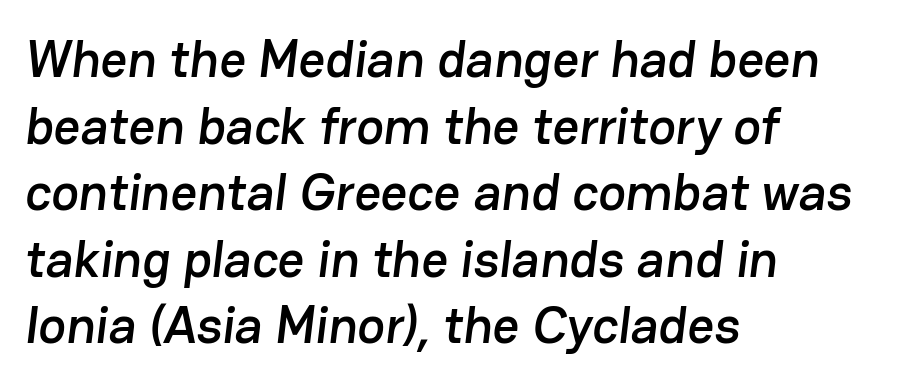
Q: Is the typeface a serif or a sans-serif typeface? A: Sans-serif.
Q: Is the text underlined? A: No.
Q: How is the paragraph aligned? A: Left-aligned.
Q: Is the spacing between letters normal or unusually wide? A: Normal.
Q: Is the spacing between lines tight, normal or loose? A: Normal.
Q: Width (condensed, normal, or wide)? A: Normal.
Q: Stroke contrast? A: Low.
Q: x-height? A: Medium.
Q: Monospaced? A: No.
